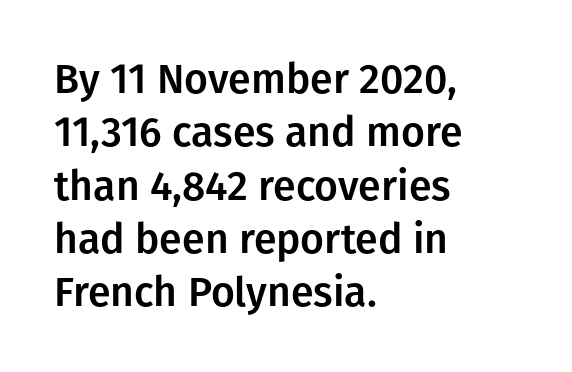
{"serif": "no", "italic": "no", "width": "normal", "stroke_contrast": "low", "x_height": "medium", "monospaced": "no", "underline": "no", "align": "left", "line_spacing": "normal", "line_spacing_ratio": 1.3, "letter_spacing": "normal", "letter_spacing_em": 0.0, "glyph_px": 41}
